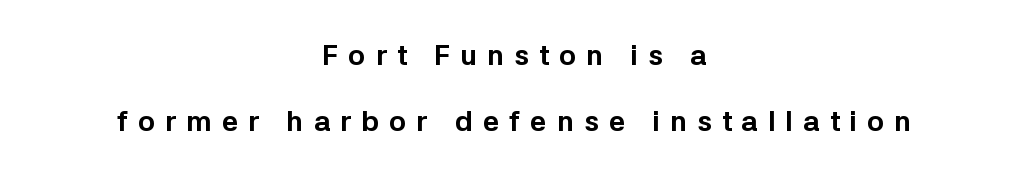
Q: Is the text bold? A: Yes.
Q: Is the text italic (slanted)? A: No, it is upright.
Q: Is the typeface a serif or a sans-serif typeface? A: Sans-serif.
Q: Is the text underlined? A: No.
Q: How is the paragraph aligned? A: Centered.
Q: Is the spacing between letters normal or unusually wide? A: Unusually wide.
Q: Is the spacing between lines tight, normal or loose? A: Loose.
Q: Width (condensed, normal, or wide)? A: Normal.
Q: Stroke contrast? A: Low.
Q: x-height? A: Medium.
Q: Monospaced? A: No.
